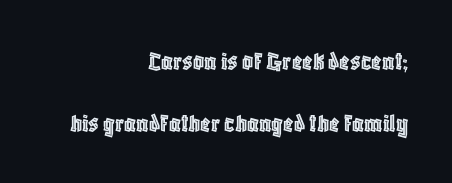
Look at the tracking — it's just the regular setting, nothing added. Summary of vertical rhythm: relaxed, with wide interline spacing. The specimen reads as upright at a glance. Bare-footed words on every line. The ragged edge is on the left, which tells us the setting is flush right.
